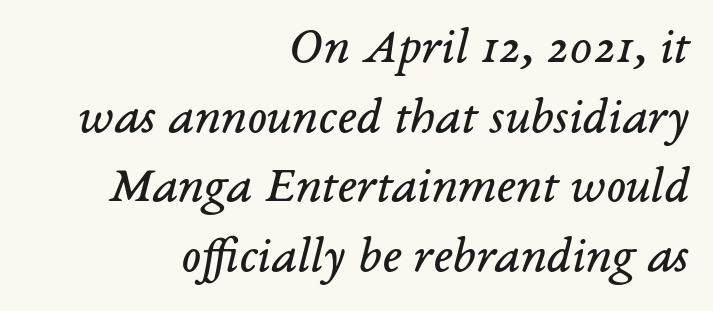
The image shows 52 px regular-weight serif type, italic (leaning right); set right-aligned, normal line spacing (1.34x), normal letter spacing, not underlined; low stroke contrast and a medium x-height.
